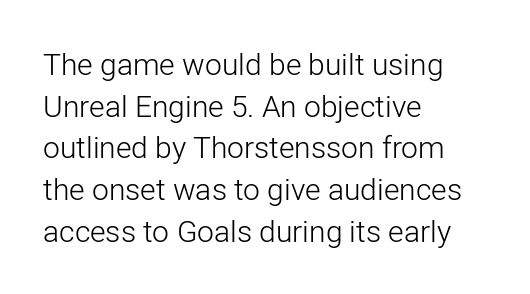
The image shows 30 px light sans-serif type, upright; set left-aligned, normal line spacing (1.39x), normal letter spacing, not underlined; low stroke contrast and a medium x-height.
